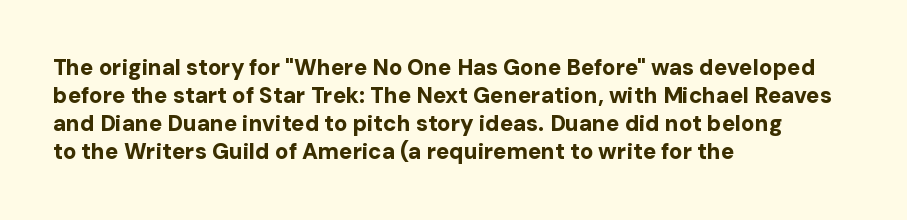
The image shows 22 px bold type, upright; set left-aligned, normal line spacing (1.28x), normal letter spacing, not underlined.
